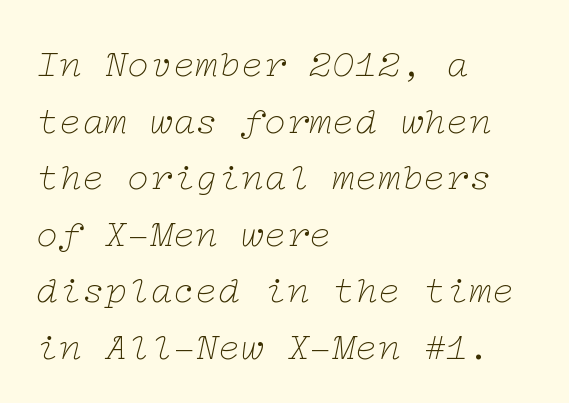
Horizontal alignment here is leftward, the default for most running prose. The specimen reads as italic at a glance. A serif font was chosen for this passage. The typesetting does not lean heavy: it is not bold. Check the space under the baseline: it is left empty.
